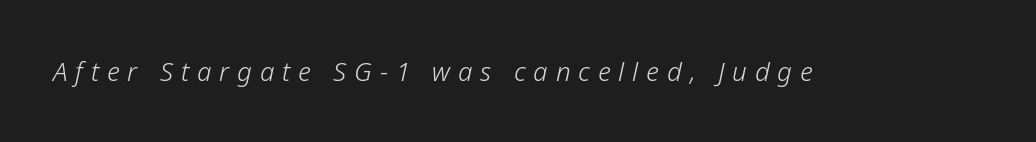
{"italic": "yes", "lean": "right", "slant_degrees": 12, "bold": "no", "underline": "no", "letter_spacing": "wide", "letter_spacing_em": 0.3, "glyph_px": 26}
